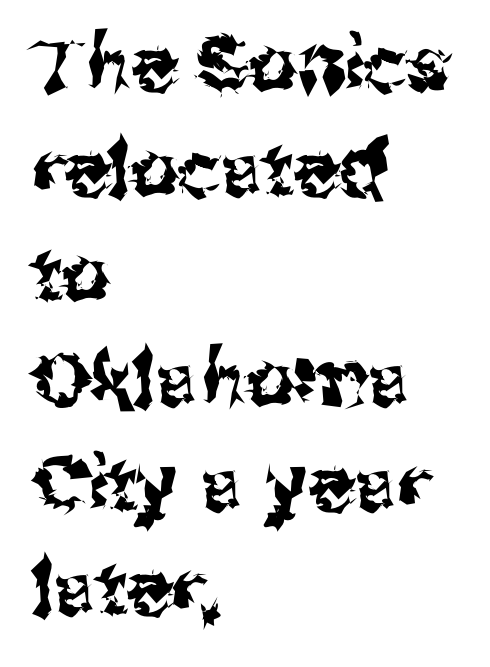
{"serif": "no", "italic": "no", "width": "normal", "stroke_contrast": "medium", "x_height": "medium", "monospaced": "no", "underline": "no", "align": "left", "line_spacing": "normal", "line_spacing_ratio": 1.38, "letter_spacing": "normal", "letter_spacing_em": 0.0, "glyph_px": 76}
